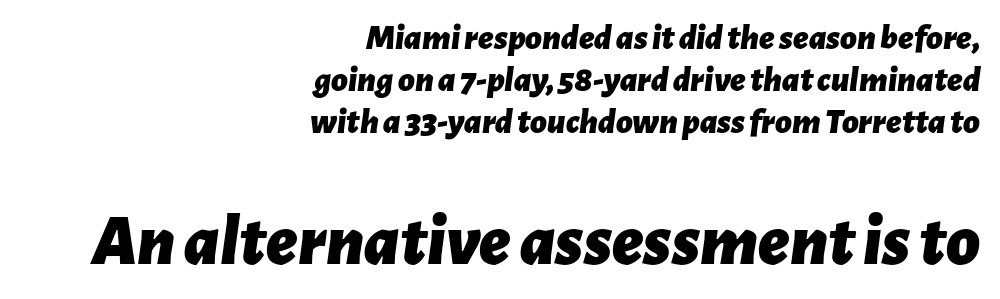
{"italic": "yes", "lean": "right", "slant_degrees": 7, "bold": "yes", "weight": "bold", "width": "normal", "stroke_contrast": "low", "x_height": "medium", "monospaced": "no", "underline": "no", "align": "right", "line_spacing_ratio": 1.17, "letter_spacing": "normal", "letter_spacing_em": 0.0, "larger_block": "second", "size_ratio": 2.03, "glyph_px": 73}
